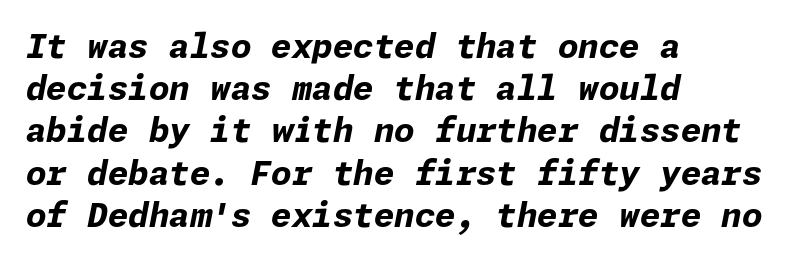
The image shows 33 px bold type, italic (leaning right); set left-aligned, normal line spacing (1.28x), normal letter spacing, not underlined; low stroke contrast and a medium x-height.
